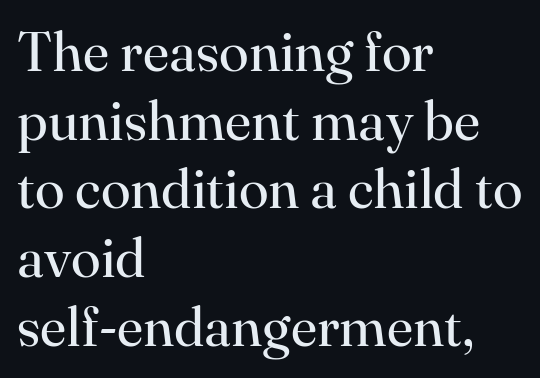
The image shows 55 px regular-weight serif type, upright; set left-aligned, normal line spacing (1.25x), normal letter spacing, not underlined; high stroke contrast and a small x-height.
